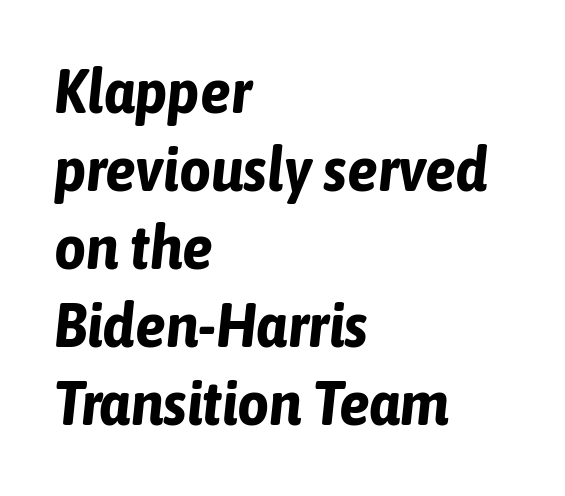
The image shows 62 px bold, condensed type, italic (leaning right); set left-aligned, normal line spacing (1.26x), normal letter spacing, not underlined; low stroke contrast and a medium x-height.
